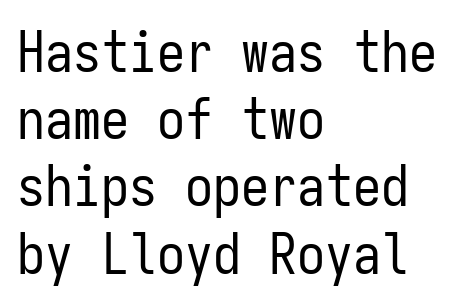
The image shows 56 px regular-weight, condensed sans-serif type, upright, monospaced; set left-aligned, line spacing 1.2x, normal letter spacing, not underlined; low stroke contrast and a medium x-height.
